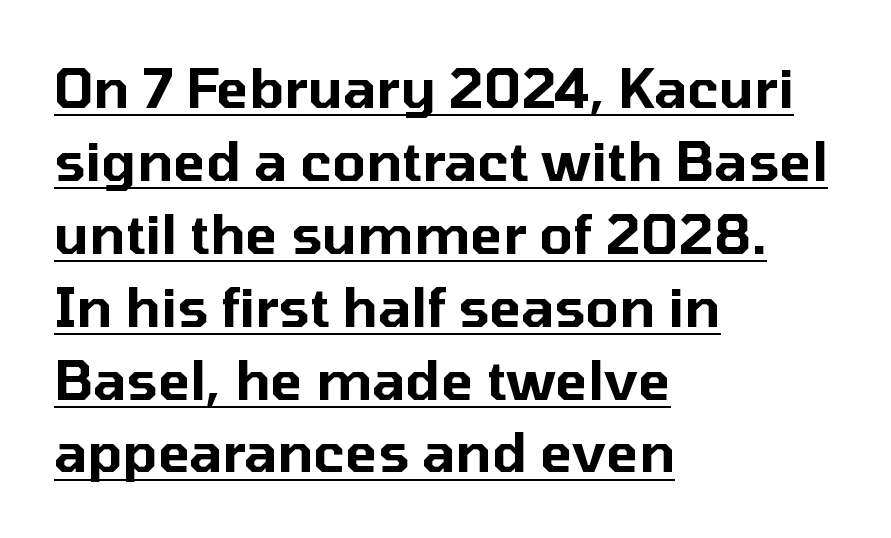
Q: Is the text italic (slanted)? A: No, it is upright.
Q: Is the typeface a serif or a sans-serif typeface? A: Sans-serif.
Q: Is the text underlined? A: Yes.
Q: How is the paragraph aligned? A: Left-aligned.
Q: Is the spacing between letters normal or unusually wide? A: Normal.
Q: Is the spacing between lines tight, normal or loose? A: Normal.
Q: Width (condensed, normal, or wide)? A: Normal.
Q: Stroke contrast? A: Low.
Q: x-height? A: Medium.
Q: Monospaced? A: No.
